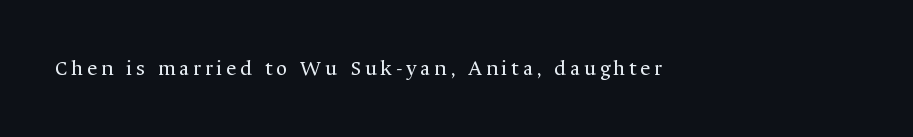
The specimen reads as upright at a glance. The face looks like a standard text weight, possibly lighter. Nobody drew a line under any word here.
